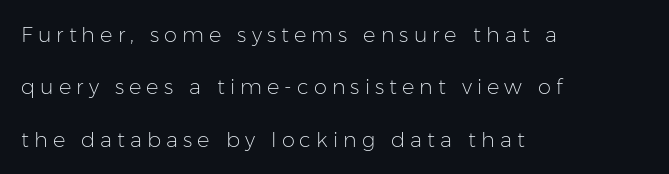
The image shows 21 px text type, upright; set left-aligned, loose line spacing (2.49x), unusually wide letter spacing (+0.24 em), not underlined.
